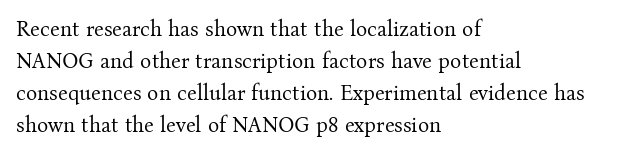
The image shows 21 px text type, upright; set left-aligned, normal line spacing (1.53x), normal letter spacing, not underlined.
